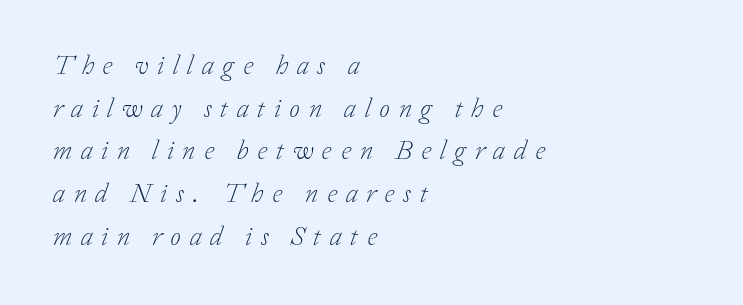
{"italic": "yes", "lean": "right", "slant_degrees": 20, "bold": "no", "underline": "no", "align": "left", "line_spacing": "normal", "line_spacing_ratio": 1.58, "letter_spacing": "wide", "letter_spacing_em": 0.32, "glyph_px": 27}
